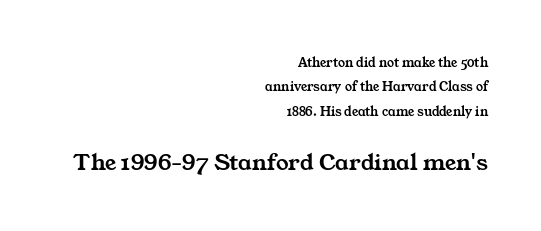
{"underline": "no", "align": "right", "line_spacing_ratio": 1.75, "letter_spacing": "normal", "letter_spacing_em": 0.0, "larger_block": "second", "size_ratio": 1.79, "glyph_px": 25}
